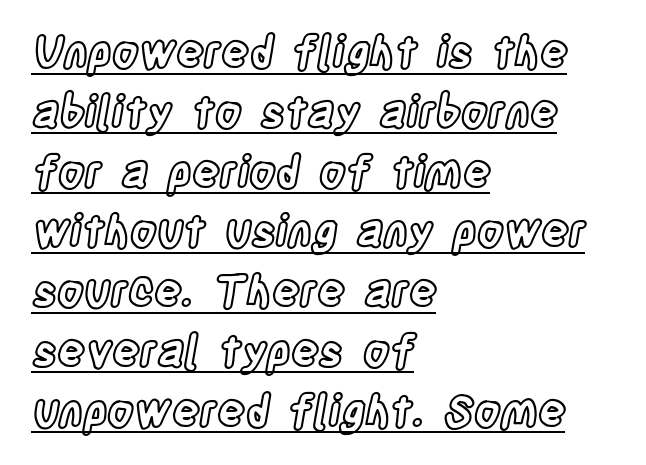
Q: Is the text italic (slanted)? A: Yes.
Q: Is the text underlined? A: Yes.
Q: How is the paragraph aligned? A: Left-aligned.
Q: Is the spacing between letters normal or unusually wide? A: Normal.
Q: Is the spacing between lines tight, normal or loose? A: Normal.
Q: Width (condensed, normal, or wide)? A: Condensed.
Q: x-height? A: Large.
Q: Monospaced? A: No.
